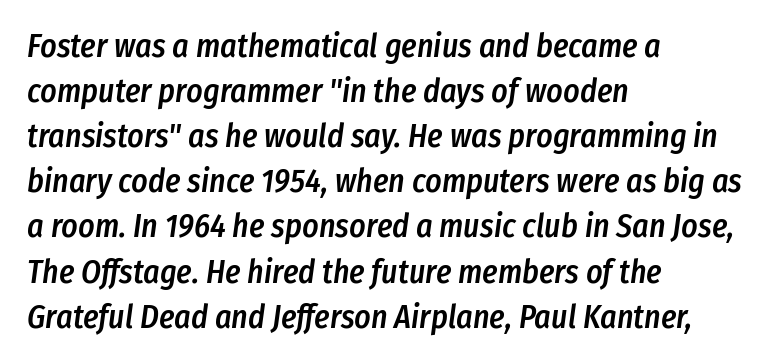
{"italic": "yes", "lean": "right", "slant_degrees": 8, "bold": "semi", "weight": "semibold", "width": "condensed", "stroke_contrast": "low", "x_height": "medium", "monospaced": "no", "underline": "no", "align": "left", "line_spacing": "normal", "line_spacing_ratio": 1.41, "letter_spacing": "normal", "letter_spacing_em": 0.0, "glyph_px": 32}
